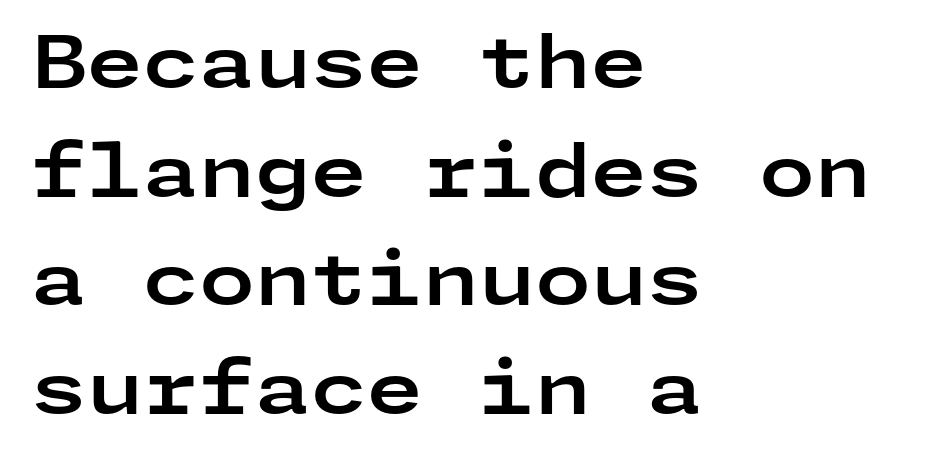
Typographic density is high because the face is bold. Descenders are the only things crossing below the line. Standard letterfit; no display-style spreading of the glyphs. Tall strokes in this sample are plumb rather than angled. The lines are quadded left. What's the leading like? Ordinary, nothing unusual.
